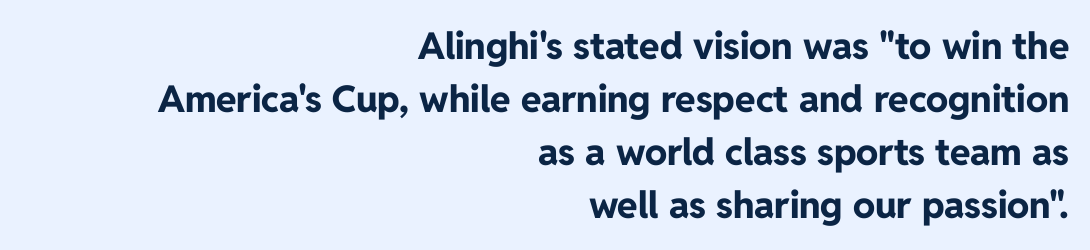
The image shows 37 px bold sans-serif type, upright; set right-aligned, normal line spacing (1.43x), normal letter spacing, not underlined; low stroke contrast and a medium x-height.
